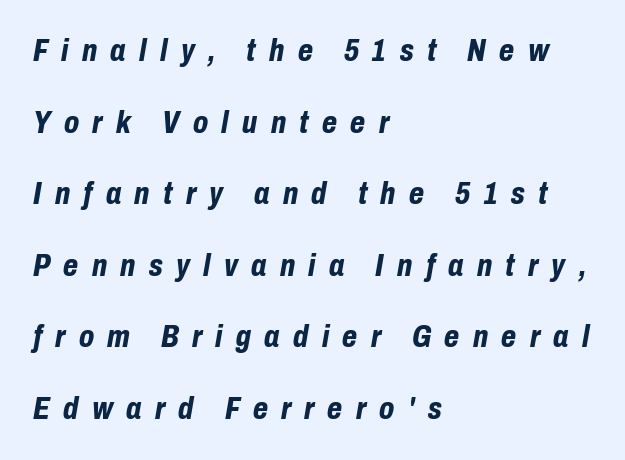
Here the designer chose a conventional face with non-uniform glyph widths. Characters follow at a spacing far wider than the type designer built in. The block of text is sparse from top to bottom, with ample space between rows. Characters are canted at an angle relative to the baseline's perpendicular. No word sits above an underline. The lines in this sample share a left origin and differ only in where they stop.
